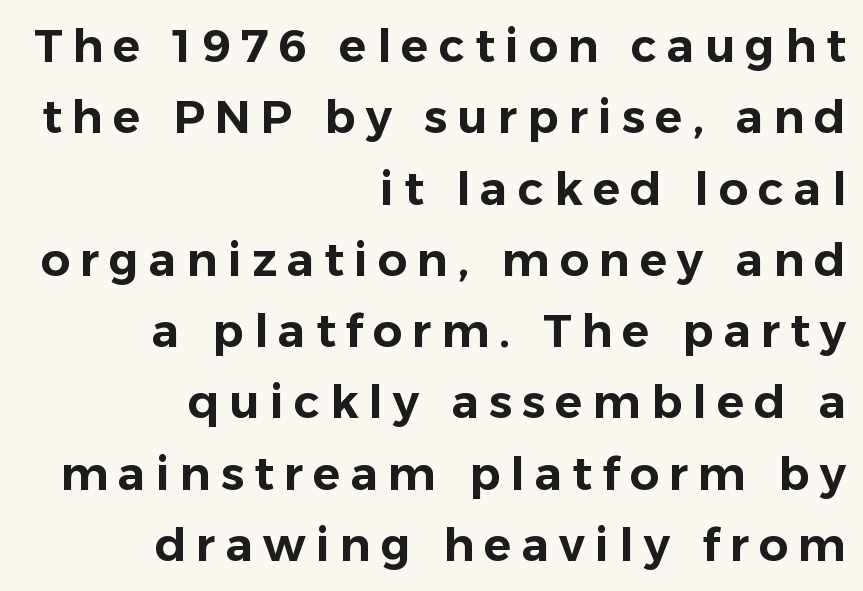
Does the type have serifs? No, each stem ends abruptly. Only glyphs here, with clear space below each row. Proportional: the letters do not fall into vertical columns. Tracking value appears strongly positive — letters spread wide. These lines were composed using upright roman letters. The rows are spaced the way most documents space them.
